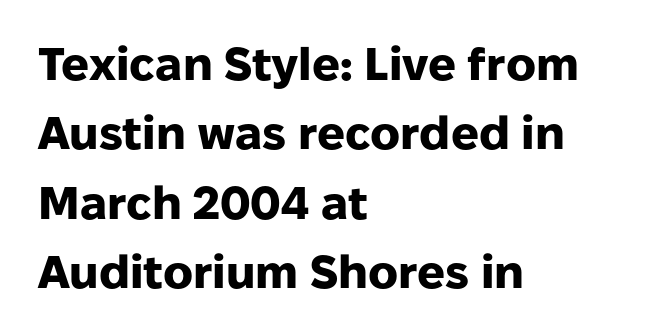
Left-aligned paragraph, ragged on the right. Leading: standard. Letters rest on an invisible, unmarked baseline. Does the weight exceed regular? Yes, all the way to bold. The lettering stays uniformly vertical, giving the passage a roman look. In terms of letterspacing, this is plain default setting.
